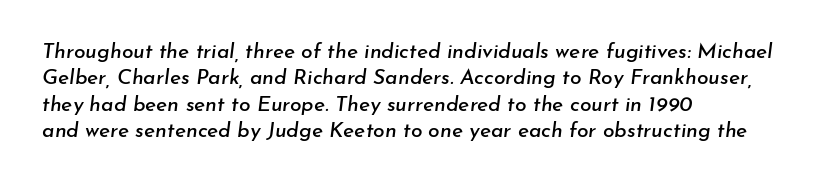
The image shows 21 px text type, italic (leaning right); set left-aligned, normal line spacing (1.26x), normal letter spacing, not underlined.
